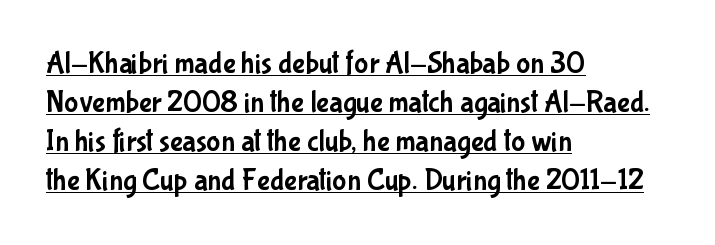
{"serif": "no", "italic": "no", "width": "condensed", "stroke_contrast": "low", "x_height": "medium", "monospaced": "no", "underline": "yes", "align": "left", "line_spacing": "normal", "line_spacing_ratio": 1.3, "letter_spacing": "normal", "letter_spacing_em": 0.0, "glyph_px": 30}
